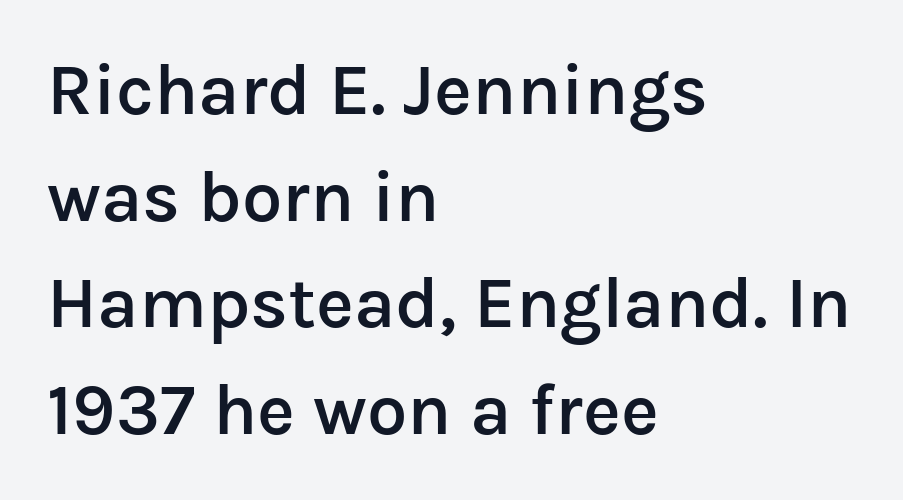
Q: Is the text bold? A: Semi-bold.
Q: Is the text italic (slanted)? A: No, it is upright.
Q: Is the typeface a serif or a sans-serif typeface? A: Sans-serif.
Q: Is the text underlined? A: No.
Q: How is the paragraph aligned? A: Left-aligned.
Q: Is the spacing between letters normal or unusually wide? A: Normal.
Q: Is the spacing between lines tight, normal or loose? A: Normal.
Q: Width (condensed, normal, or wide)? A: Normal.
Q: Stroke contrast? A: Low.
Q: x-height? A: Medium.
Q: Monospaced? A: No.
